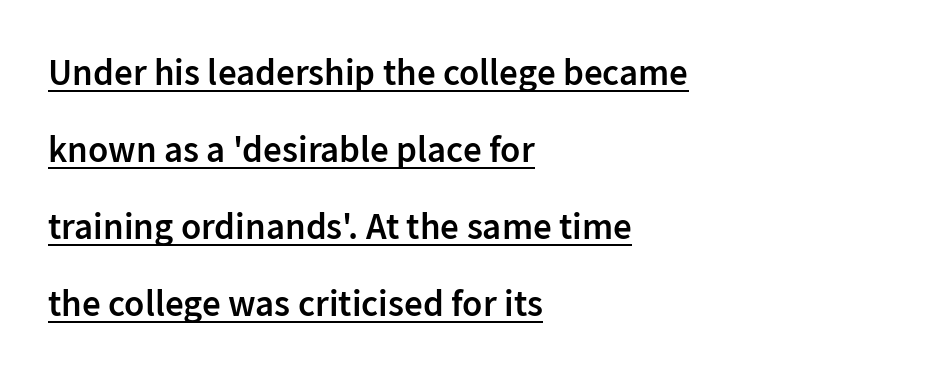
The image shows 37 px semibold sans-serif type, upright; set left-aligned, loose line spacing (2.08x), normal letter spacing, underlined; low stroke contrast and a medium x-height.
